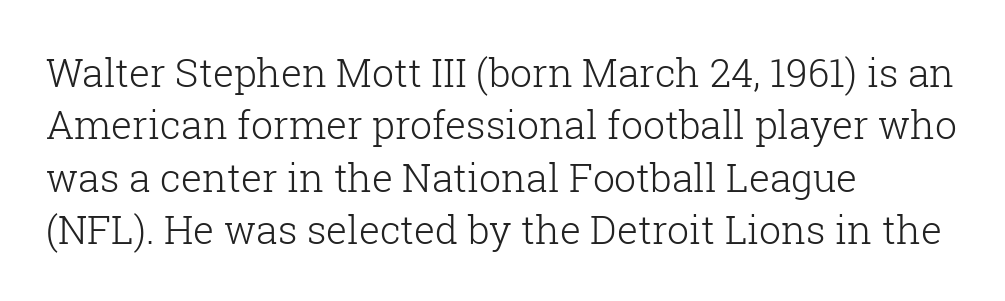
The image shows 39 px light serif type, upright; set left-aligned, normal line spacing (1.34x), normal letter spacing, not underlined; low stroke contrast and a medium x-height.
